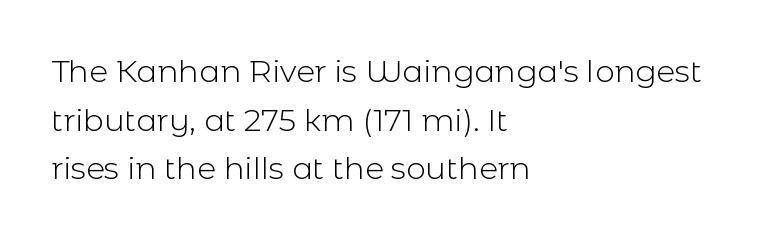
Q: Is the text bold? A: No.
Q: Is the text italic (slanted)? A: No, it is upright.
Q: Is the typeface a serif or a sans-serif typeface? A: Sans-serif.
Q: Is the text underlined? A: No.
Q: How is the paragraph aligned? A: Left-aligned.
Q: Is the spacing between letters normal or unusually wide? A: Normal.
Q: Is the spacing between lines tight, normal or loose? A: Normal.
Q: Width (condensed, normal, or wide)? A: Normal.
Q: x-height? A: Medium.
Q: Monospaced? A: No.
